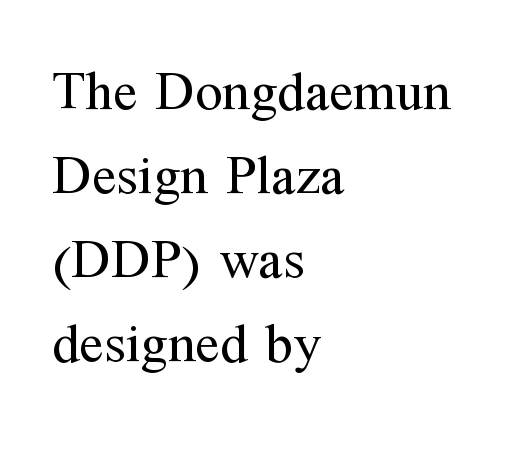
Q: Is the text bold? A: No.
Q: Is the text italic (slanted)? A: No, it is upright.
Q: Is the typeface a serif or a sans-serif typeface? A: Serif.
Q: Is the text underlined? A: No.
Q: How is the paragraph aligned? A: Left-aligned.
Q: Is the spacing between letters normal or unusually wide? A: Normal.
Q: Is the spacing between lines tight, normal or loose? A: Normal.
Q: Width (condensed, normal, or wide)? A: Normal.
Q: Stroke contrast? A: Medium.
Q: x-height? A: Medium.
Q: Monospaced? A: No.
